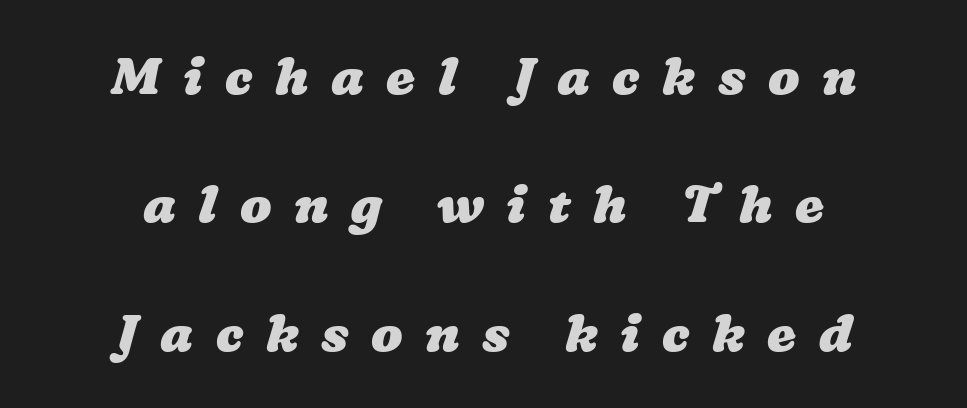
{"bold": "yes", "weight": "heavy", "width": "wide", "stroke_contrast": "low", "x_height": "medium", "monospaced": "no", "underline": "no", "align": "center", "line_spacing": "loose", "line_spacing_ratio": 2.47, "letter_spacing": "wide", "letter_spacing_em": 0.43, "glyph_px": 52}
